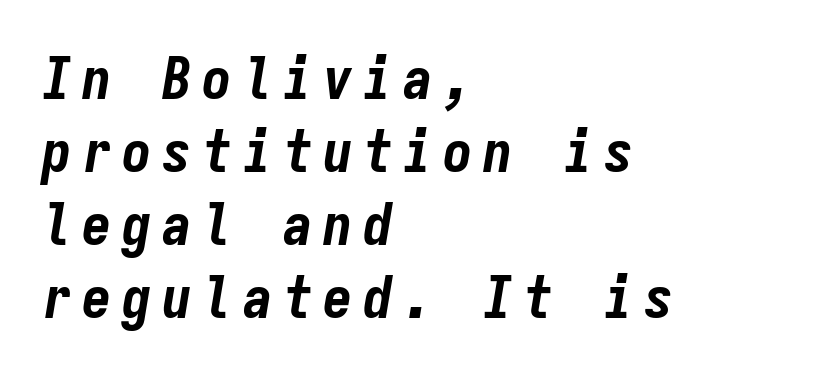
Q: Is the text bold? A: Yes.
Q: Is the text italic (slanted)? A: Yes, it leans right by about 9 degrees.
Q: Is the text underlined? A: No.
Q: How is the paragraph aligned? A: Left-aligned.
Q: Width (condensed, normal, or wide)? A: Condensed.
Q: Stroke contrast? A: Low.
Q: x-height? A: Medium.
Q: Monospaced? A: Yes.
